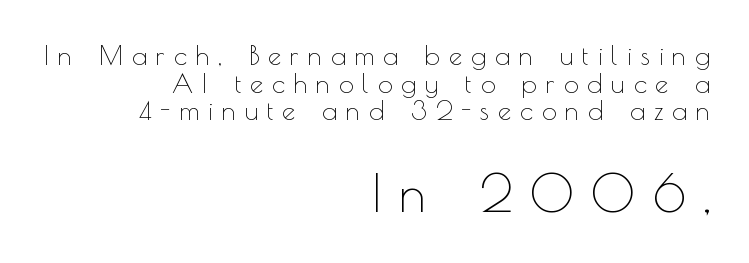
Q: Is the text bold? A: No.
Q: Is the text italic (slanted)? A: No, it is upright.
Q: Is the typeface a serif or a sans-serif typeface? A: Sans-serif.
Q: Is the text underlined? A: No.
Q: How is the paragraph aligned? A: Right-aligned.
Q: Is the spacing between letters normal or unusually wide? A: Unusually wide.
Q: Is the spacing between lines tight, normal or loose? A: Tight.
Q: Which block of text is set in a larger size, the first (top) or the second (bottom)? A: The second (bottom) one.
Q: Width (condensed, normal, or wide)? A: Normal.
Q: x-height? A: Small.
Q: Monospaced? A: No.
